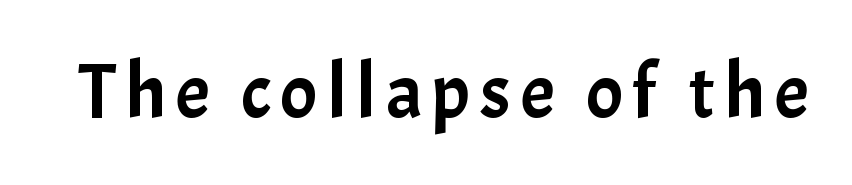
Words float on clear page, feet unadorned. Varying glyph widths throughout — classic text-font behaviour. If you drew a line through each stem, it would be perfectly vertical. Serifs: no, the terminals of the letterforms are clean.
